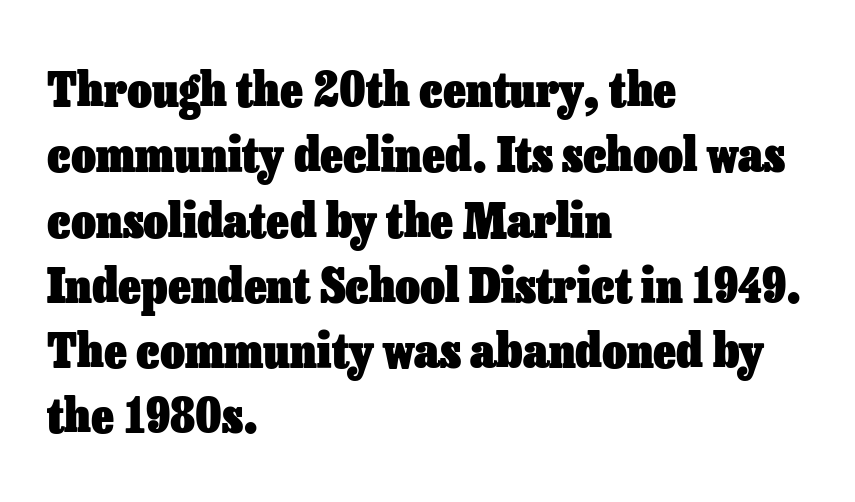
Q: Is the text bold? A: Yes.
Q: Is the text italic (slanted)? A: No, it is upright.
Q: Is the text underlined? A: No.
Q: How is the paragraph aligned? A: Left-aligned.
Q: Is the spacing between letters normal or unusually wide? A: Normal.
Q: Is the spacing between lines tight, normal or loose? A: Normal.
Q: Width (condensed, normal, or wide)? A: Normal.
Q: Stroke contrast? A: Low.
Q: x-height? A: Medium.
Q: Monospaced? A: No.
